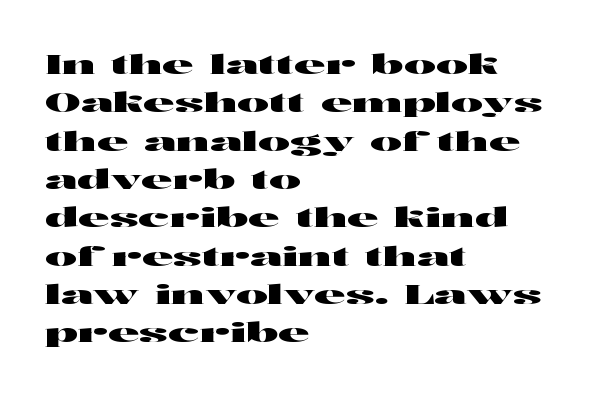
The image shows 27 px text type, upright; set left-aligned, normal line spacing (1.42x), normal letter spacing, not underlined.
